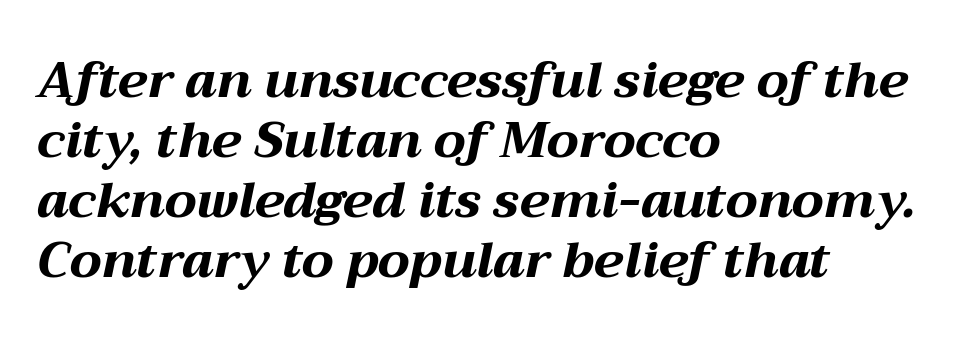
Q: Is the text bold? A: Yes.
Q: Is the text italic (slanted)? A: Yes, it leans right by about 12 degrees.
Q: Is the text underlined? A: No.
Q: How is the paragraph aligned? A: Left-aligned.
Q: Is the spacing between letters normal or unusually wide? A: Normal.
Q: Width (condensed, normal, or wide)? A: Wide.
Q: Stroke contrast? A: Medium.
Q: x-height? A: Medium.
Q: Monospaced? A: No.
